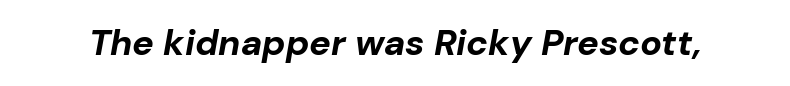
Q: Is the text bold? A: Yes.
Q: Is the text italic (slanted)? A: Yes, it leans right by about 10 degrees.
Q: Is the text underlined? A: No.
Q: Is the spacing between letters normal or unusually wide? A: Normal.
Q: Width (condensed, normal, or wide)? A: Normal.
Q: Stroke contrast? A: Low.
Q: x-height? A: Medium.
Q: Monospaced? A: No.
